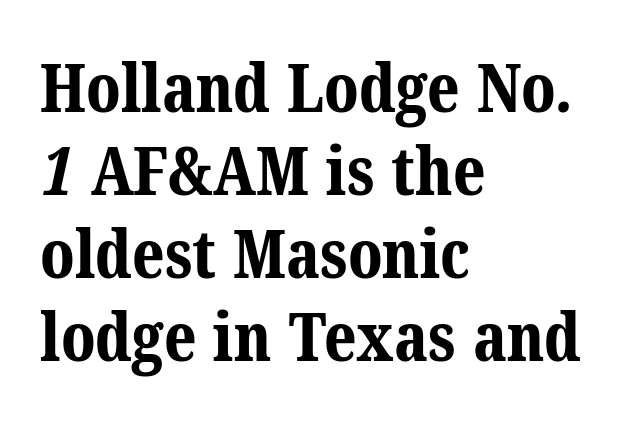
{"serif": "yes", "bold": "yes", "weight": "bold", "width": "normal", "stroke_contrast": "medium", "x_height": "medium", "monospaced": "no", "underline": "no", "align": "left", "line_spacing_ratio": 1.24, "letter_spacing": "normal", "letter_spacing_em": 0.0, "glyph_px": 67}
